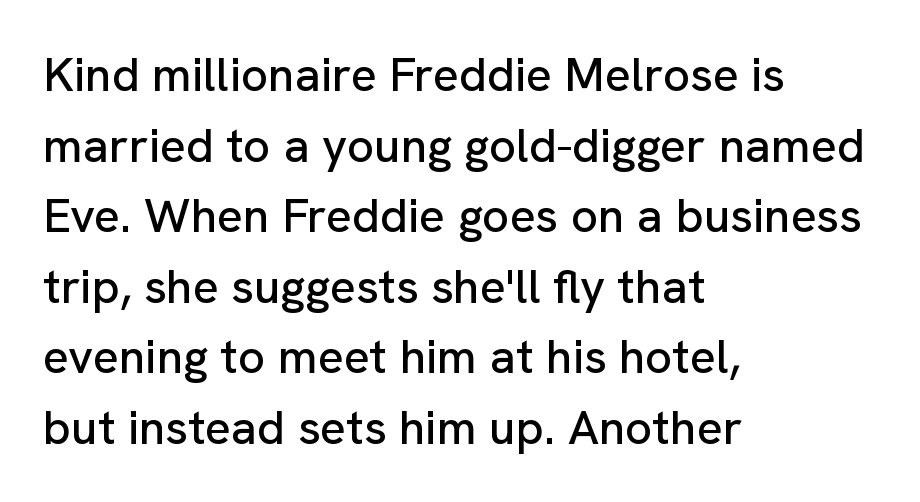
Q: Is the text italic (slanted)? A: No, it is upright.
Q: Is the typeface a serif or a sans-serif typeface? A: Sans-serif.
Q: Is the text underlined? A: No.
Q: How is the paragraph aligned? A: Left-aligned.
Q: Is the spacing between letters normal or unusually wide? A: Normal.
Q: Is the spacing between lines tight, normal or loose? A: Normal.
Q: Width (condensed, normal, or wide)? A: Normal.
Q: Stroke contrast? A: Low.
Q: x-height? A: Medium.
Q: Monospaced? A: No.
